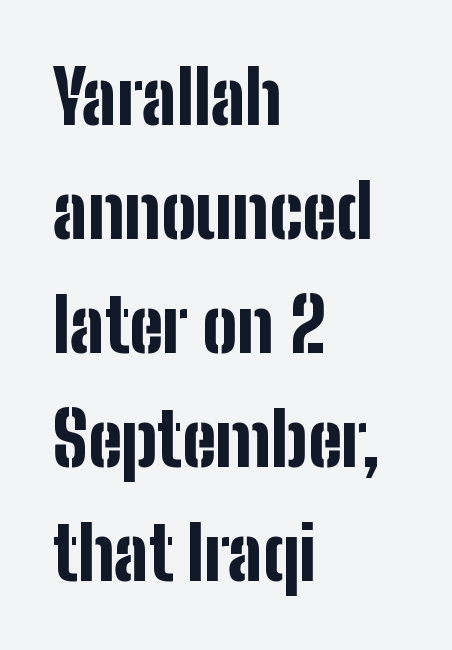
Q: Is the text bold? A: Yes.
Q: Is the text italic (slanted)? A: No, it is upright.
Q: Is the typeface a serif or a sans-serif typeface? A: Sans-serif.
Q: Is the text underlined? A: No.
Q: How is the paragraph aligned? A: Left-aligned.
Q: Is the spacing between letters normal or unusually wide? A: Normal.
Q: Is the spacing between lines tight, normal or loose? A: Normal.
Q: Width (condensed, normal, or wide)? A: Condensed.
Q: Stroke contrast? A: Low.
Q: x-height? A: Medium.
Q: Monospaced? A: No.
